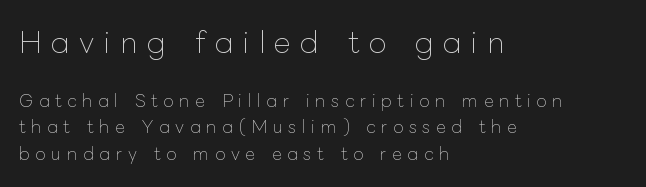
Q: Is the text bold? A: No.
Q: Is the text italic (slanted)? A: No, it is upright.
Q: Is the text underlined? A: No.
Q: How is the paragraph aligned? A: Left-aligned.
Q: Is the spacing between letters normal or unusually wide? A: Unusually wide.
Q: Is the spacing between lines tight, normal or loose? A: Normal.
Q: Which block of text is set in a larger size, the first (top) or the second (bottom)? A: The first (top) one.
Q: Width (condensed, normal, or wide)? A: Normal.
Q: Stroke contrast? A: Low.
Q: x-height? A: Medium.
Q: Monospaced? A: No.
